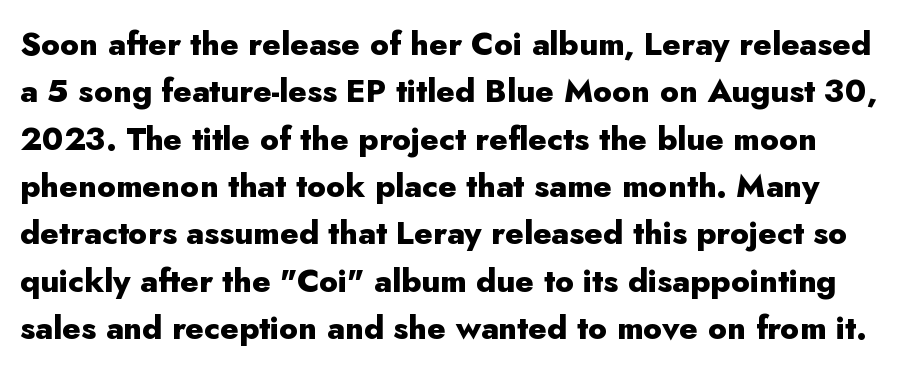
Just letters on the line, the space beneath them empty. Vertical strokes here are truly vertical. Nothing sits at the stroke ends, so this counts as sans-serif. You'd pick this weight for a headline — it's a proper bold. Words appear dense and cohesive because spacing is normal. Do the characters align in a grid? No, the font is proportional.
